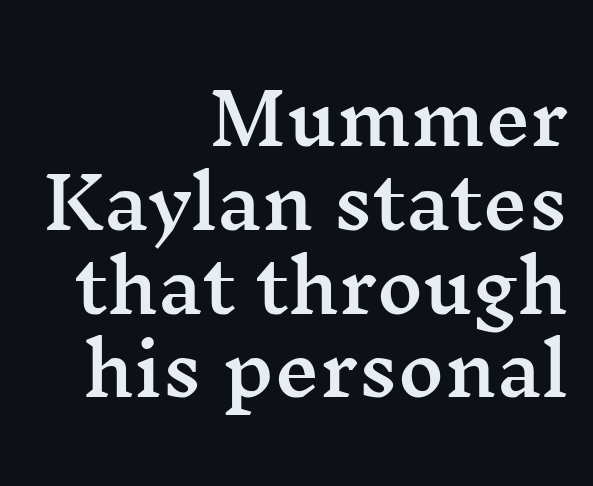
The image shows 71 px wide serif type, upright; set right-aligned, line spacing 1.18x, normal letter spacing, not underlined; medium stroke contrast and a medium x-height.
